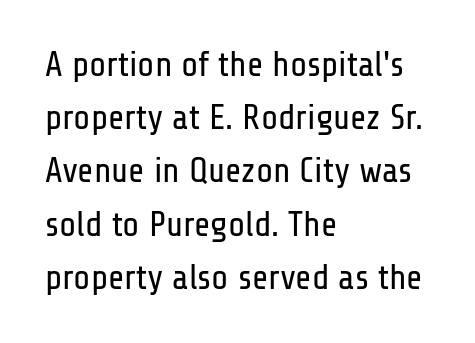
Unlike italic type, these characters show no tilt at all. Leading matches the norm, producing a regular column. The ragged edge is on the right, which tells us the setting is flush left. These lines keep a tight, regular rhythm from letter to letter.
